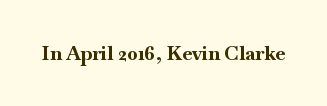
{"italic": "no", "bold": "yes", "underline": "no", "letter_spacing": "normal", "letter_spacing_em": 0.0, "glyph_px": 20}
